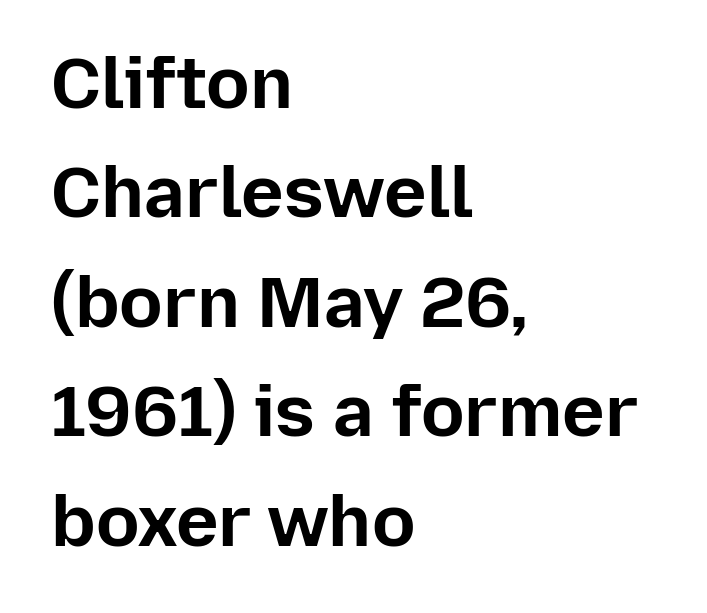
{"serif": "no", "italic": "no", "bold": "yes", "weight": "bold", "width": "normal", "stroke_contrast": "low", "x_height": "medium", "monospaced": "no", "underline": "no", "align": "left", "line_spacing": "normal", "line_spacing_ratio": 1.52, "letter_spacing": "normal", "letter_spacing_em": 0.0, "glyph_px": 72}
